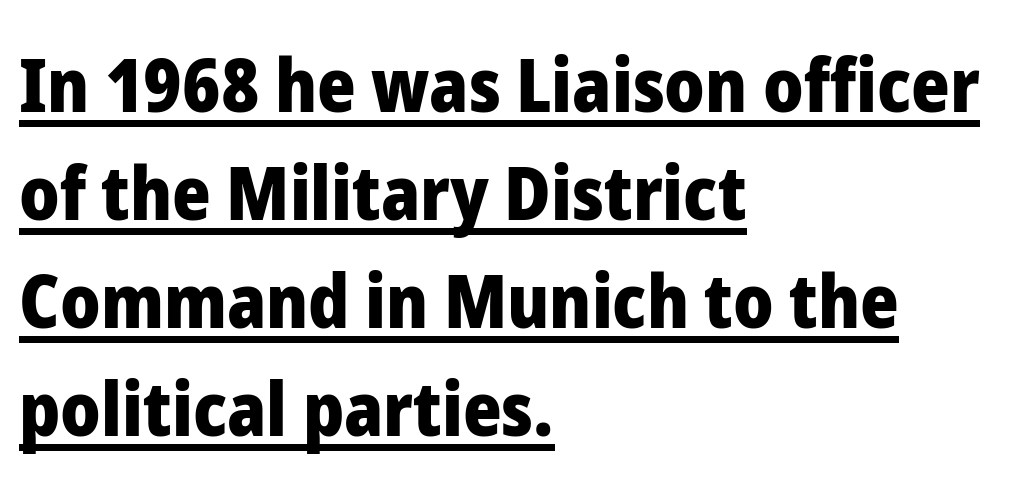
Q: Is the text bold? A: Yes.
Q: Is the text italic (slanted)? A: No, it is upright.
Q: Is the typeface a serif or a sans-serif typeface? A: Sans-serif.
Q: Is the text underlined? A: Yes.
Q: How is the paragraph aligned? A: Left-aligned.
Q: Is the spacing between letters normal or unusually wide? A: Normal.
Q: Is the spacing between lines tight, normal or loose? A: Normal.
Q: Width (condensed, normal, or wide)? A: Normal.
Q: Stroke contrast? A: Low.
Q: x-height? A: Medium.
Q: Monospaced? A: No.
